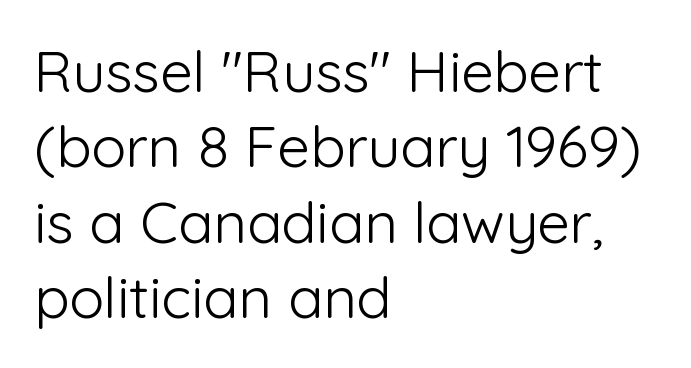
{"serif": "no", "italic": "no", "bold": "no", "weight": "light", "width": "normal", "stroke_contrast": "low", "x_height": "medium", "monospaced": "no", "underline": "no", "align": "left", "line_spacing": "normal", "line_spacing_ratio": 1.3, "letter_spacing": "normal", "letter_spacing_em": 0.0, "glyph_px": 58}
